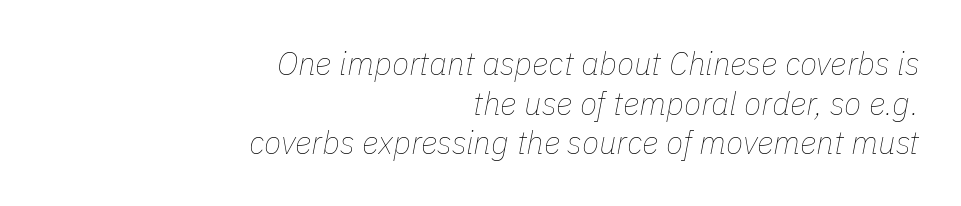
Q: Is the text bold? A: No.
Q: Is the text italic (slanted)? A: Yes, it leans right by about 11 degrees.
Q: Is the text underlined? A: No.
Q: How is the paragraph aligned? A: Right-aligned.
Q: Is the spacing between letters normal or unusually wide? A: Normal.
Q: Width (condensed, normal, or wide)? A: Normal.
Q: Stroke contrast? A: Low.
Q: x-height? A: Medium.
Q: Monospaced? A: No.
